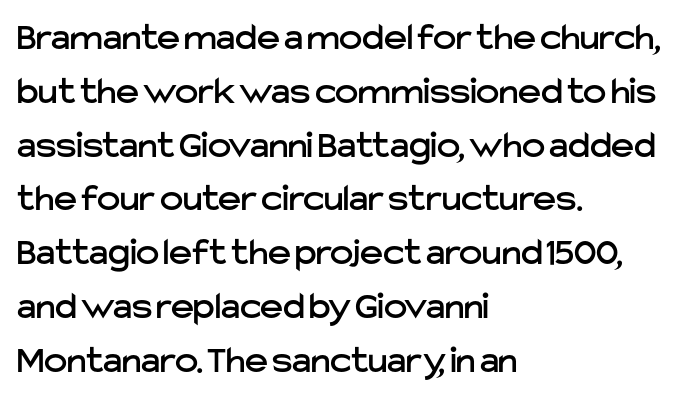
{"serif": "no", "italic": "no", "width": "normal", "stroke_contrast": "low", "x_height": "medium", "monospaced": "no", "underline": "no", "align": "left", "line_spacing": "normal", "line_spacing_ratio": 1.38, "letter_spacing": "normal", "letter_spacing_em": 0.0, "glyph_px": 39}
